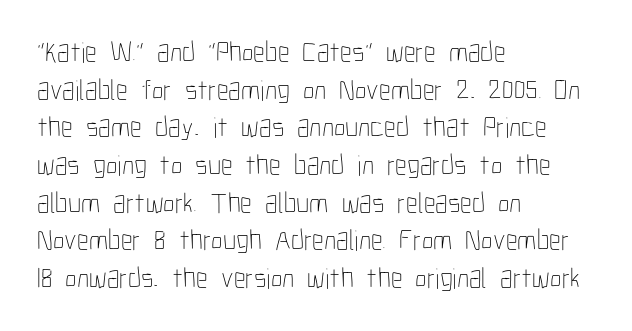
Students, observe: this is what conventionally led text looks like. Reading down the block, your eye returns to a fixed left position each line. Unmarked baselines from the first word to the last. No chunkiness to these letters — they're not bold.
